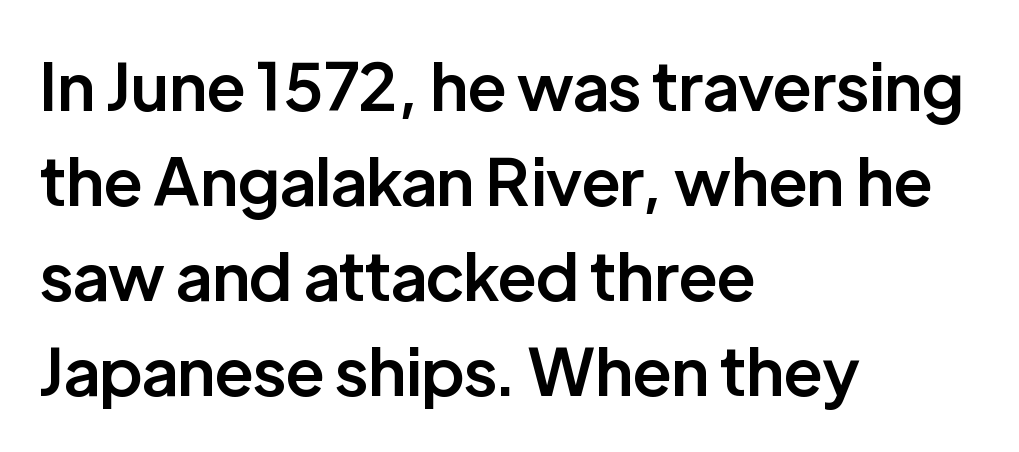
Q: Is the text bold? A: Semi-bold.
Q: Is the text italic (slanted)? A: No, it is upright.
Q: Is the typeface a serif or a sans-serif typeface? A: Sans-serif.
Q: Is the text underlined? A: No.
Q: How is the paragraph aligned? A: Left-aligned.
Q: Is the spacing between letters normal or unusually wide? A: Normal.
Q: Is the spacing between lines tight, normal or loose? A: Normal.
Q: Width (condensed, normal, or wide)? A: Normal.
Q: Stroke contrast? A: Low.
Q: x-height? A: Medium.
Q: Monospaced? A: No.
